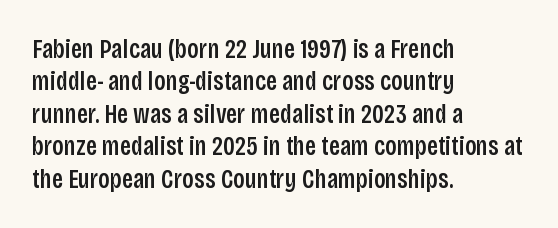
{"italic": "no", "underline": "no", "align": "left", "line_spacing_ratio": 1.2, "letter_spacing": "normal", "letter_spacing_em": 0.0, "glyph_px": 27}
